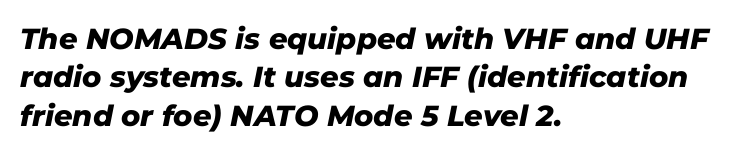
The image shows 29 px heavy type, italic (leaning right); set left-aligned, normal line spacing (1.32x), normal letter spacing, not underlined; low stroke contrast and a medium x-height.
